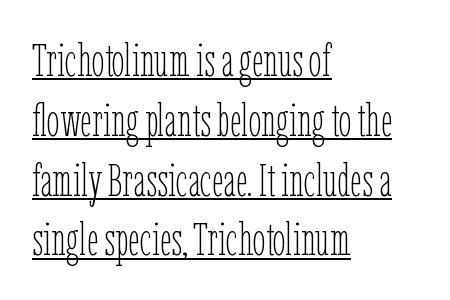
Q: Is the text bold? A: No.
Q: Is the text italic (slanted)? A: No, it is upright.
Q: Is the text underlined? A: Yes.
Q: How is the paragraph aligned? A: Left-aligned.
Q: Is the spacing between letters normal or unusually wide? A: Normal.
Q: Is the spacing between lines tight, normal or loose? A: Normal.
Q: Width (condensed, normal, or wide)? A: Condensed.
Q: Stroke contrast? A: Low.
Q: x-height? A: Medium.
Q: Monospaced? A: No.
